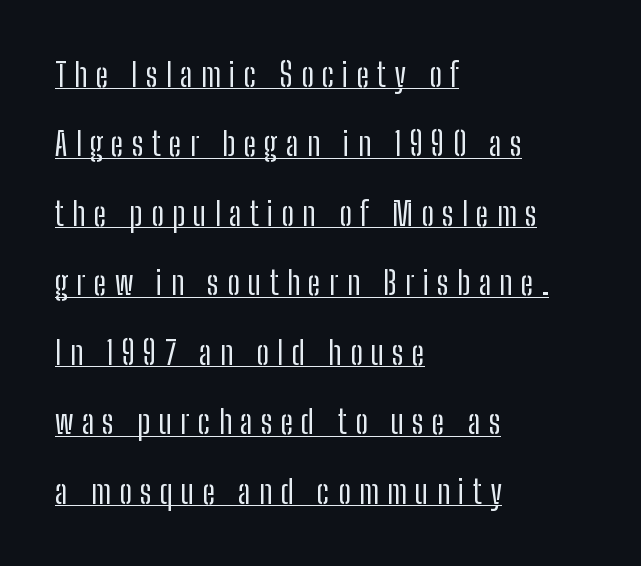
The image shows 32 px regular-weight, condensed sans-serif type, upright; set left-aligned, loose line spacing (2.17x), unusually wide letter spacing (+0.26 em), underlined; low stroke contrast and a medium x-height.
